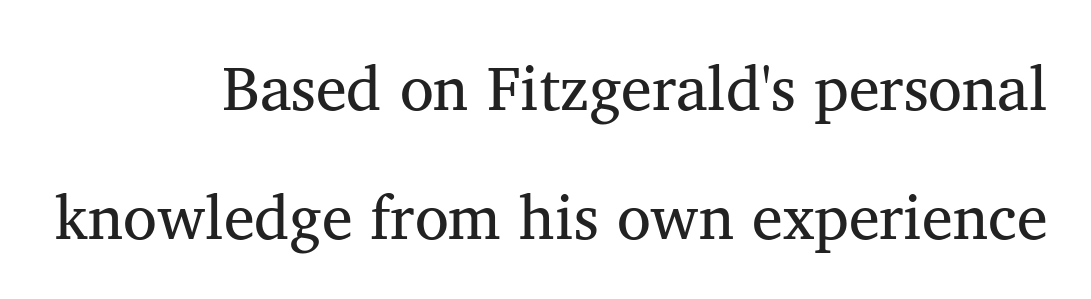
Q: Is the text bold? A: No.
Q: Is the text italic (slanted)? A: No, it is upright.
Q: Is the typeface a serif or a sans-serif typeface? A: Serif.
Q: Is the text underlined? A: No.
Q: How is the paragraph aligned? A: Right-aligned.
Q: Is the spacing between letters normal or unusually wide? A: Normal.
Q: Is the spacing between lines tight, normal or loose? A: Loose.
Q: Width (condensed, normal, or wide)? A: Normal.
Q: Stroke contrast? A: Medium.
Q: x-height? A: Medium.
Q: Monospaced? A: No.
